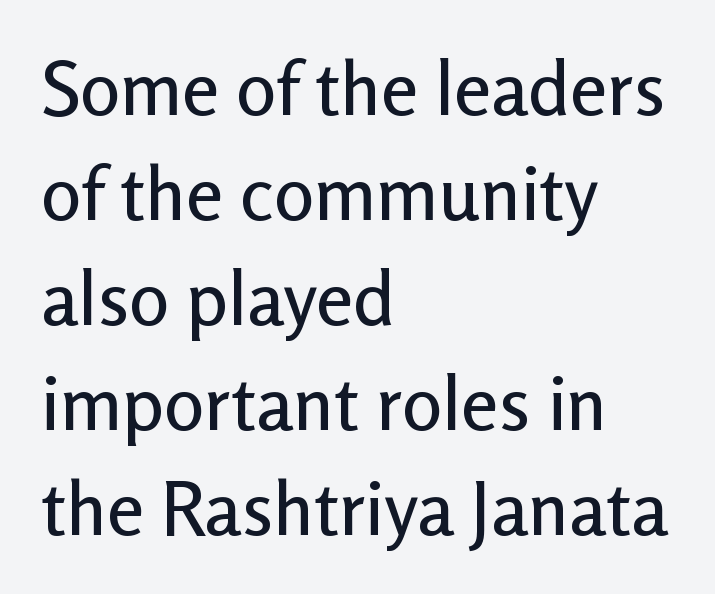
Q: Is the text italic (slanted)? A: No, it is upright.
Q: Is the typeface a serif or a sans-serif typeface? A: Sans-serif.
Q: Is the text underlined? A: No.
Q: How is the paragraph aligned? A: Left-aligned.
Q: Is the spacing between letters normal or unusually wide? A: Normal.
Q: Is the spacing between lines tight, normal or loose? A: Normal.
Q: Width (condensed, normal, or wide)? A: Normal.
Q: Stroke contrast? A: Low.
Q: x-height? A: Medium.
Q: Monospaced? A: No.
